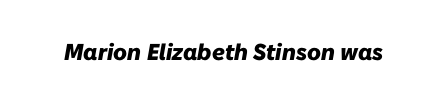
Q: Is the text bold? A: Yes.
Q: Is the text italic (slanted)? A: Yes, it leans right by about 10 degrees.
Q: Is the text underlined? A: No.
Q: Is the spacing between letters normal or unusually wide? A: Normal.
